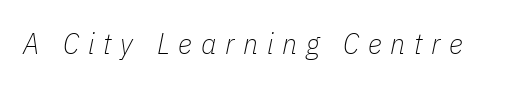
Compared with typical body copy, the letter spacing here is much looser. No extra ink here — the face is not bold. Every character sits at an angle, as italics do. You could not count columns in this text — the font is proportionally spaced. Descenders hang freely into open space.
